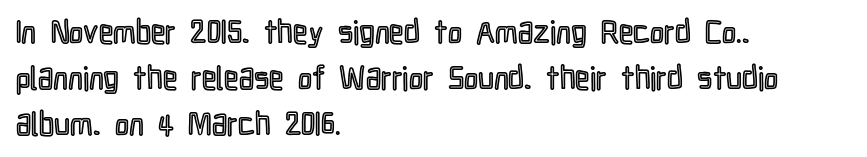
{"italic": "no", "width": "condensed", "x_height": "medium", "monospaced": "no", "underline": "no", "align": "left", "line_spacing": "normal", "line_spacing_ratio": 1.43, "letter_spacing": "normal", "letter_spacing_em": 0.0, "glyph_px": 32}
